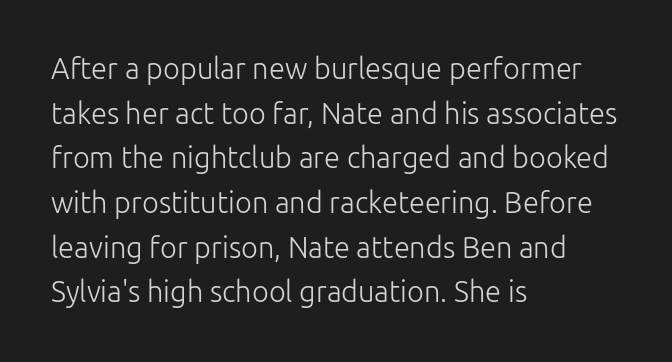
Words float on clear page, feet unadorned. If you drew a line through each stem, it would be perfectly vertical. Varying glyph widths throughout — classic text-font behaviour. The passage shown is not bold in any degree.
